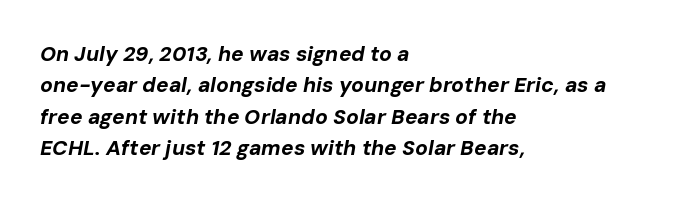
Q: Is the text bold? A: Yes.
Q: Is the text italic (slanted)? A: Yes, it leans right by about 10 degrees.
Q: Is the text underlined? A: No.
Q: How is the paragraph aligned? A: Left-aligned.
Q: Is the spacing between letters normal or unusually wide? A: Normal.
Q: Is the spacing between lines tight, normal or loose? A: Normal.
